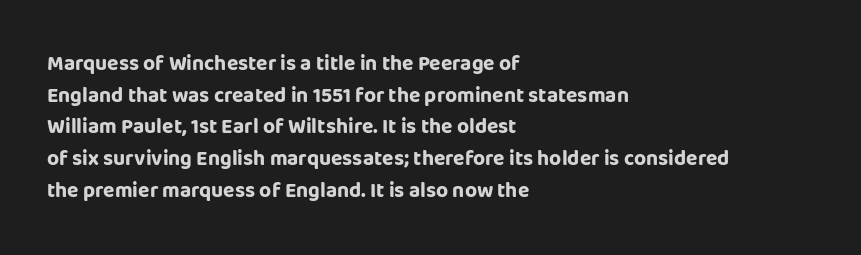
Q: Is the text bold? A: Yes.
Q: Is the text italic (slanted)? A: No, it is upright.
Q: Is the text underlined? A: No.
Q: How is the paragraph aligned? A: Left-aligned.
Q: Is the spacing between letters normal or unusually wide? A: Normal.
Q: Is the spacing between lines tight, normal or loose? A: Normal.
